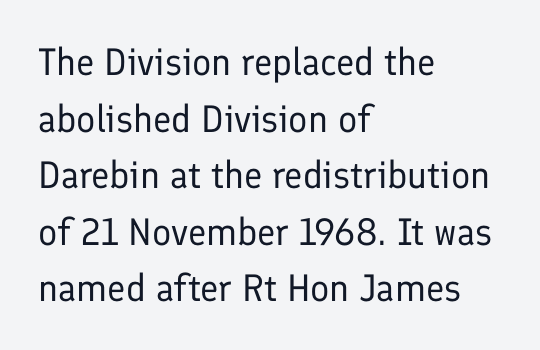
The image shows 38 px regular-weight sans-serif type, upright; set left-aligned, normal line spacing (1.49x), normal letter spacing, not underlined; low stroke contrast and a medium x-height.
